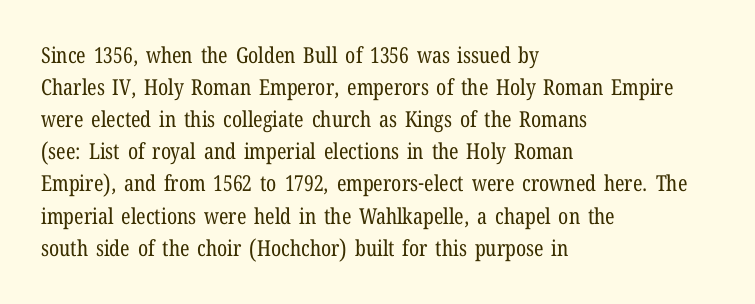
The image shows 22 px text type, upright; set left-aligned, normal line spacing (1.46x), normal letter spacing, not underlined.
